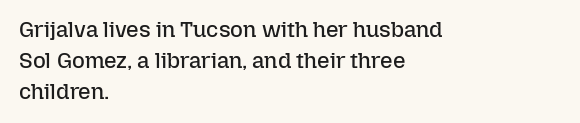
Q: Is the text bold? A: No.
Q: Is the text italic (slanted)? A: No, it is upright.
Q: Is the text underlined? A: No.
Q: How is the paragraph aligned? A: Left-aligned.
Q: Is the spacing between letters normal or unusually wide? A: Normal.
Q: Is the spacing between lines tight, normal or loose? A: Normal.
